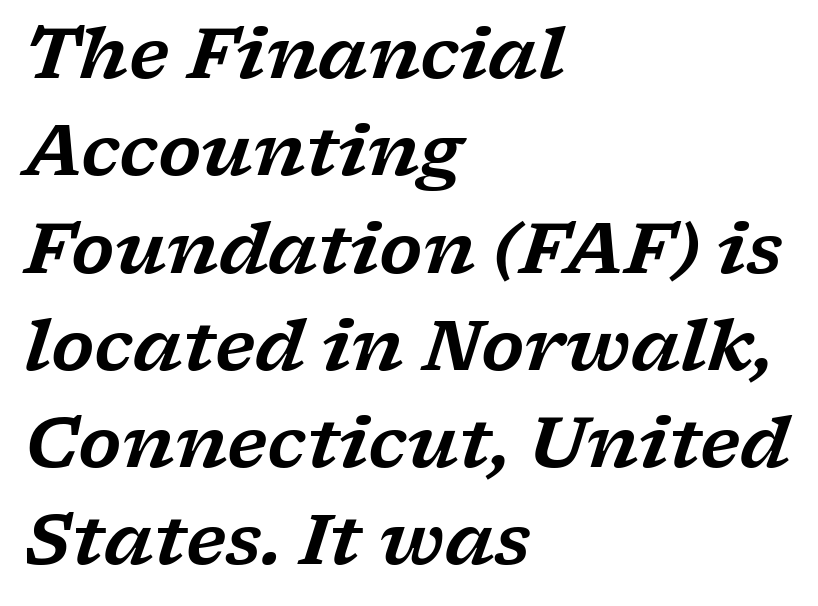
Q: Is the text italic (slanted)? A: Yes, it leans right by about 17 degrees.
Q: Is the typeface a serif or a sans-serif typeface? A: Serif.
Q: Is the text underlined? A: No.
Q: How is the paragraph aligned? A: Left-aligned.
Q: Is the spacing between letters normal or unusually wide? A: Normal.
Q: Is the spacing between lines tight, normal or loose? A: Normal.
Q: Width (condensed, normal, or wide)? A: Wide.
Q: Stroke contrast? A: Low.
Q: x-height? A: Medium.
Q: Monospaced? A: No.
